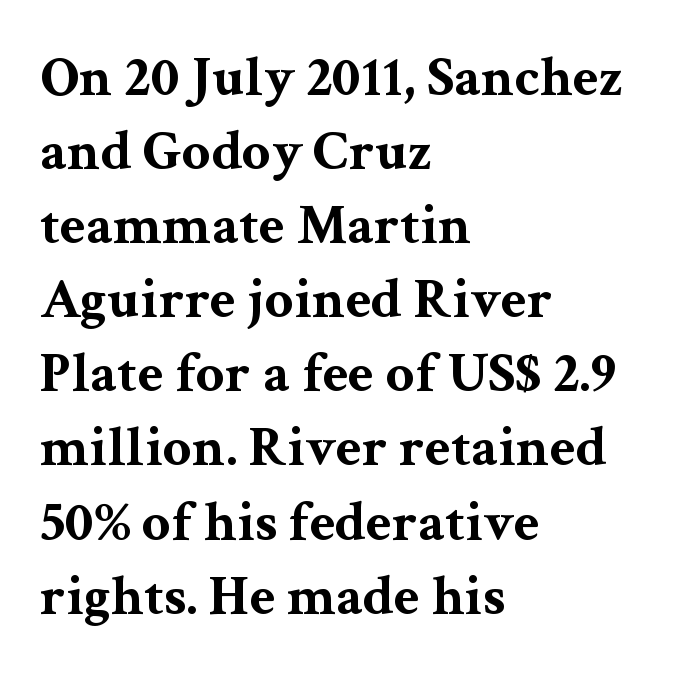
Each word holds together tightly as a unit, with standard inter-letter gaps. The space between consecutive lines is moderate. Notice how thick the strokes are: this is what a full bold looks like. Visually the block forms a straight wall on the left and a jagged coastline on the right. Proportional: the letters do not fall into vertical columns. Small tapered or slab feet sit at the stroke ends, so this counts as serif.
